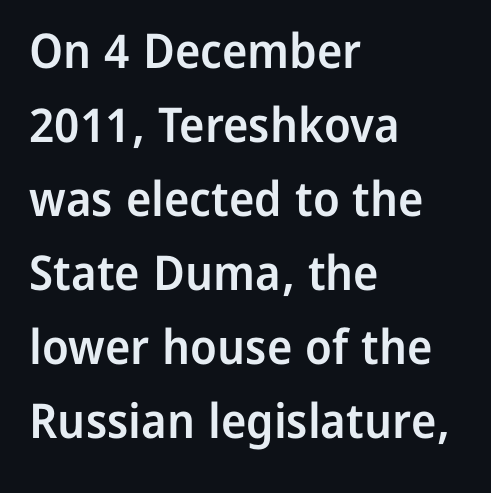
The image shows 48 px semibold sans-serif type, upright; set left-aligned, normal line spacing (1.54x), normal letter spacing, not underlined; low stroke contrast and a medium x-height.
